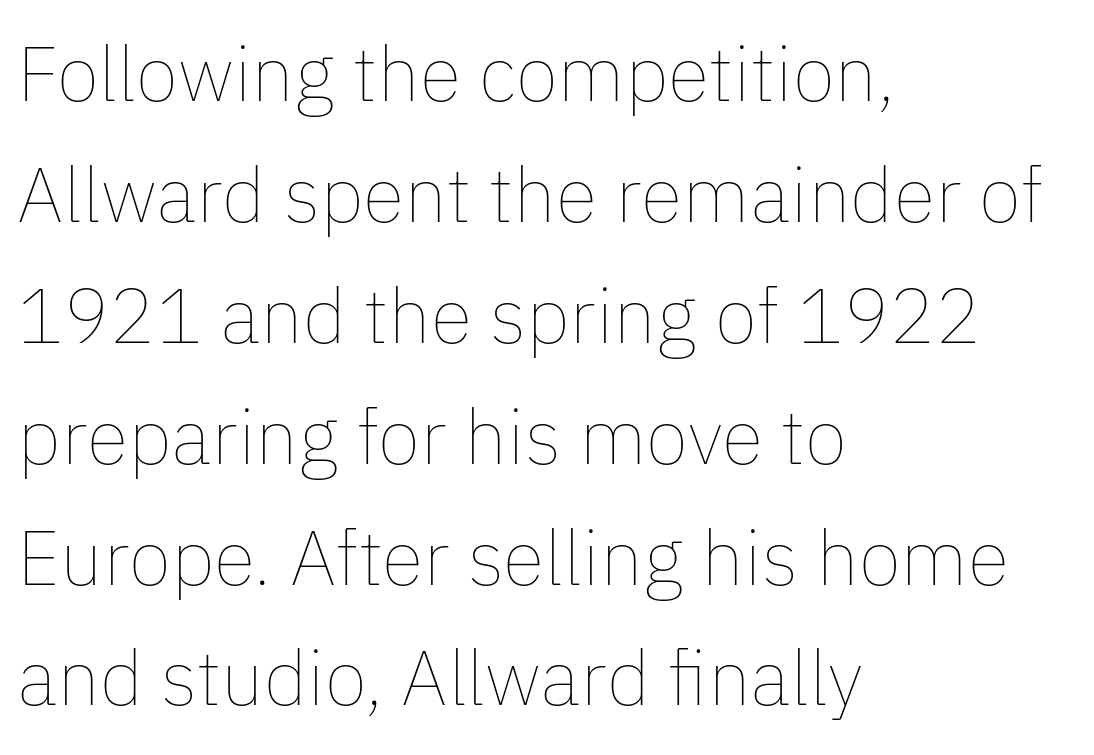
Stem width sits at or under what a default text font uses. The designer left line spacing at the default. Descender tails drop into unmarked territory. What stands out about the letter spacing? Nothing — it is the standard amount. These lines were composed using upright roman letters.
